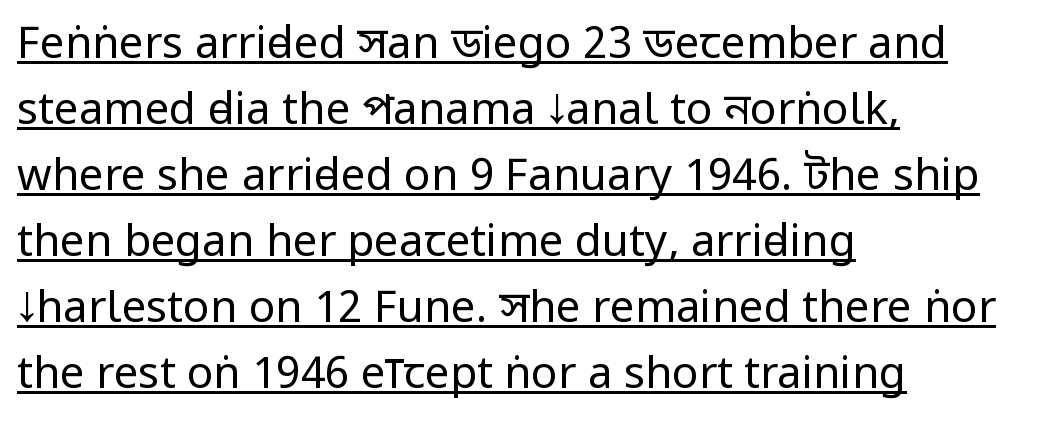
{"serif": "no", "italic": "no", "bold": "no", "weight": "regular", "width": "condensed", "stroke_contrast": "low", "x_height": "large", "monospaced": "no", "underline": "yes", "align": "left", "line_spacing": "normal", "line_spacing_ratio": 1.5, "letter_spacing": "normal", "letter_spacing_em": 0.0, "glyph_px": 44}
